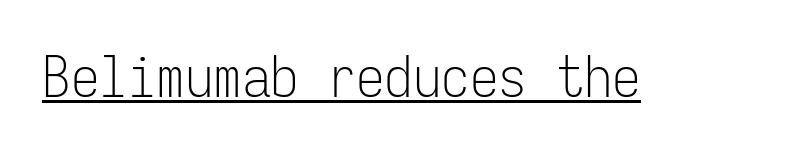
Q: Is the text bold? A: No.
Q: Is the text italic (slanted)? A: No, it is upright.
Q: Is the typeface a serif or a sans-serif typeface? A: Sans-serif.
Q: Is the text underlined? A: Yes.
Q: Is the spacing between letters normal or unusually wide? A: Normal.
Q: Width (condensed, normal, or wide)? A: Condensed.
Q: Stroke contrast? A: Low.
Q: x-height? A: Medium.
Q: Monospaced? A: Yes.
